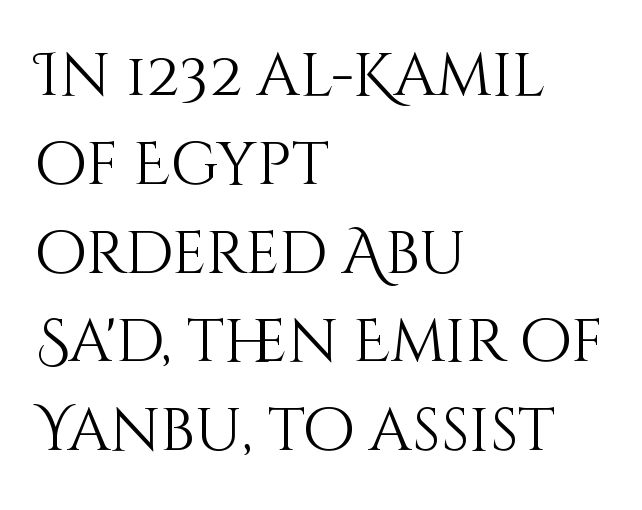
{"italic": "no", "bold": "no", "weight": "light", "width": "normal", "stroke_contrast": "medium", "x_height": "large", "monospaced": "no", "underline": "no", "align": "left", "line_spacing": "normal", "line_spacing_ratio": 1.48, "letter_spacing": "normal", "letter_spacing_em": 0.0, "glyph_px": 60}
